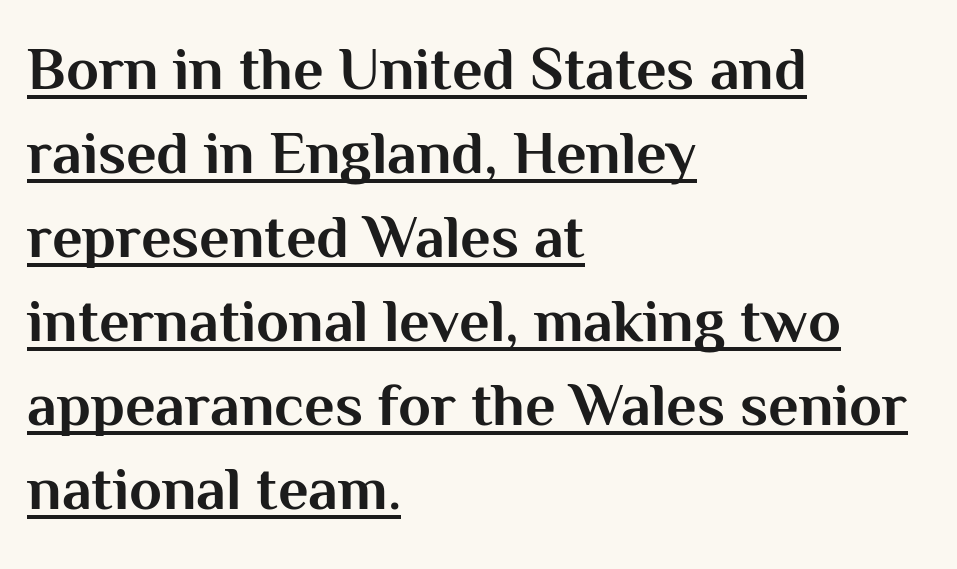
The image shows 60 px bold sans-serif type, upright; set left-aligned, normal line spacing (1.4x), normal letter spacing, underlined; medium stroke contrast and a medium x-height.
